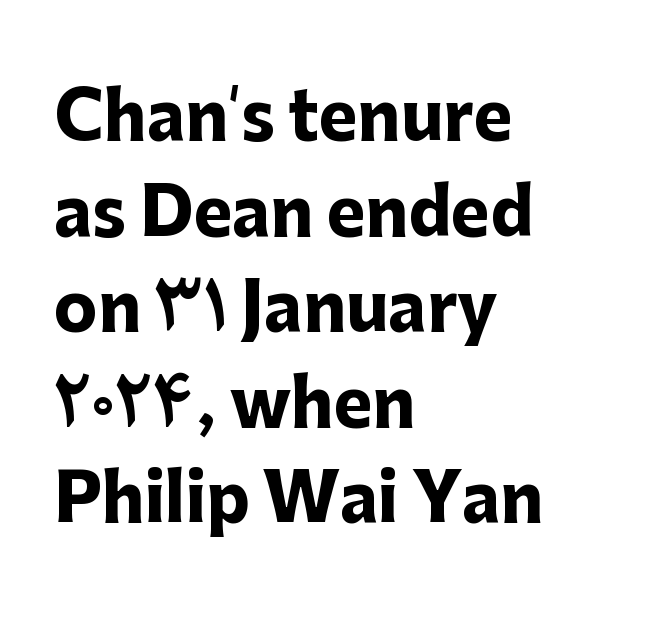
The image shows 65 px heavy sans-serif type, upright; set left-aligned, normal line spacing (1.47x), normal letter spacing, not underlined; low stroke contrast and a medium x-height.
